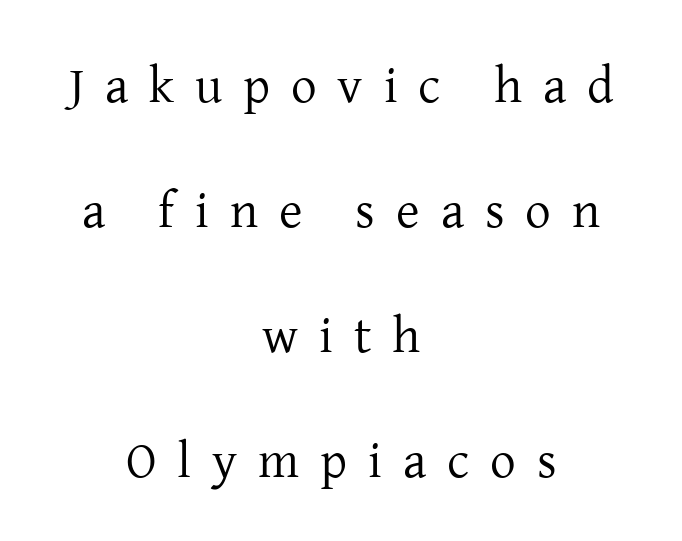
{"serif": "yes", "italic": "no", "bold": "no", "weight": "regular", "width": "normal", "stroke_contrast": "low", "x_height": "medium", "monospaced": "no", "underline": "no", "align": "center", "line_spacing": "loose", "line_spacing_ratio": 2.45, "letter_spacing": "wide", "letter_spacing_em": 0.41, "glyph_px": 51}
